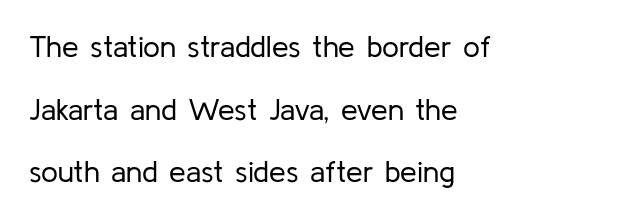
Q: Is the text bold? A: No.
Q: Is the text italic (slanted)? A: No, it is upright.
Q: Is the typeface a serif or a sans-serif typeface? A: Sans-serif.
Q: Is the text underlined? A: No.
Q: How is the paragraph aligned? A: Left-aligned.
Q: Is the spacing between letters normal or unusually wide? A: Normal.
Q: Is the spacing between lines tight, normal or loose? A: Loose.
Q: Width (condensed, normal, or wide)? A: Normal.
Q: Stroke contrast? A: Low.
Q: x-height? A: Medium.
Q: Monospaced? A: No.
